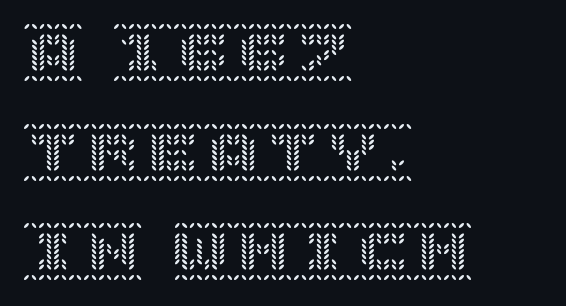
Q: Is the text italic (slanted)? A: No, it is upright.
Q: Is the text underlined? A: No.
Q: How is the paragraph aligned? A: Left-aligned.
Q: Is the spacing between letters normal or unusually wide? A: Normal.
Q: Is the spacing between lines tight, normal or loose? A: Normal.
Q: Width (condensed, normal, or wide)? A: Normal.
Q: x-height? A: Large.
